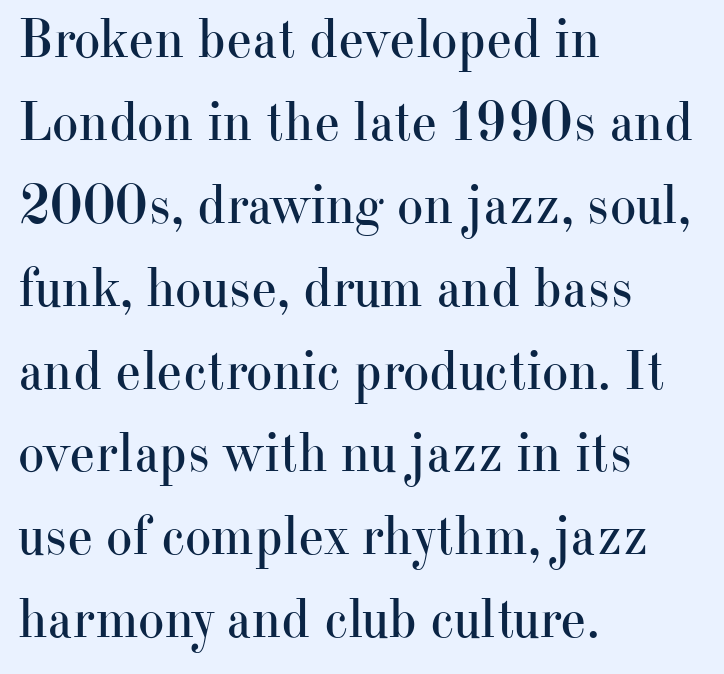
The face used here is seriffed, in the tradition of book romans. The passage shown stacks its lines at a standard gap. A typesetter would call this zero additional tracking. You could not count columns in this text — the font is proportionally spaced. Posture: upright roman. Horizontal alignment here is leftward, the default for most running prose.
